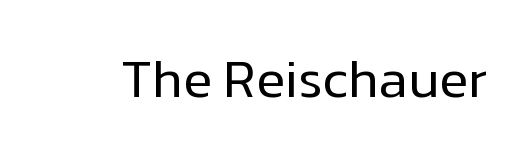
No feet cap the strokes, marking this as sans-serif type. How are the letters spaced? Ordinarily, with no added tracking. Heft: none added — not bold. These lines are rendered in a variable-pitch font.
